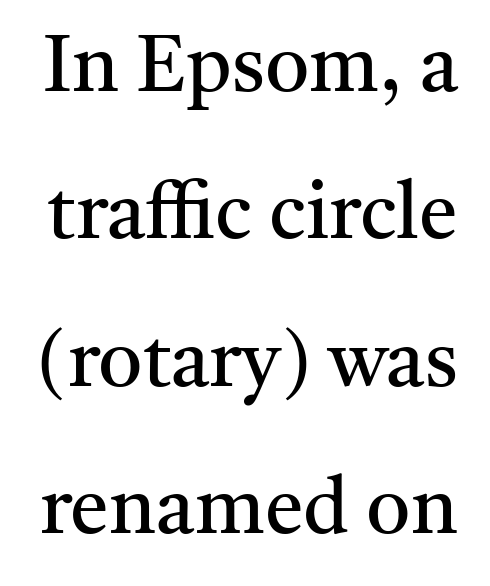
The type is set solid horizontally, with unmodified tracking. Does the lettering tilt? It doesn't — this is upright. The face used here is proportionally spaced, like ordinary book or web type. Words float on clear page, feet unadorned. No extra ink here — the face is not bold.
